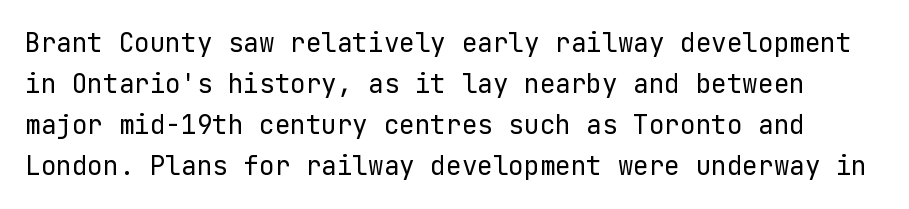
{"italic": "no", "bold": "no", "underline": "no", "line_spacing": "normal", "line_spacing_ratio": 1.58, "letter_spacing": "normal", "letter_spacing_em": 0.0, "glyph_px": 26}
